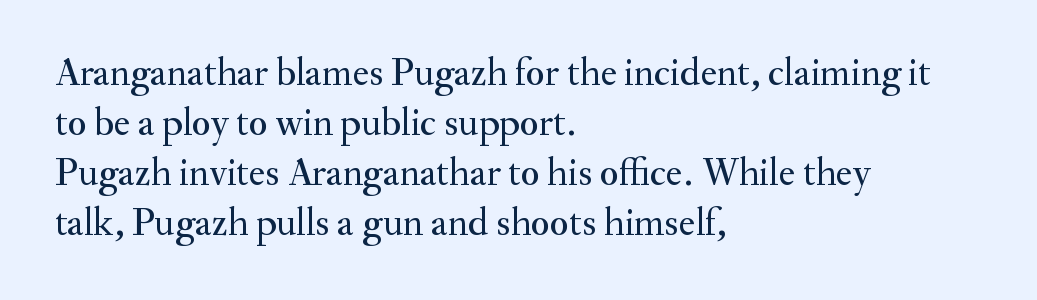
Q: Is the text italic (slanted)? A: No, it is upright.
Q: Is the typeface a serif or a sans-serif typeface? A: Serif.
Q: Is the text underlined? A: No.
Q: How is the paragraph aligned? A: Left-aligned.
Q: Is the spacing between letters normal or unusually wide? A: Normal.
Q: Is the spacing between lines tight, normal or loose? A: Normal.
Q: Width (condensed, normal, or wide)? A: Normal.
Q: Stroke contrast? A: Medium.
Q: x-height? A: Small.
Q: Monospaced? A: No.
